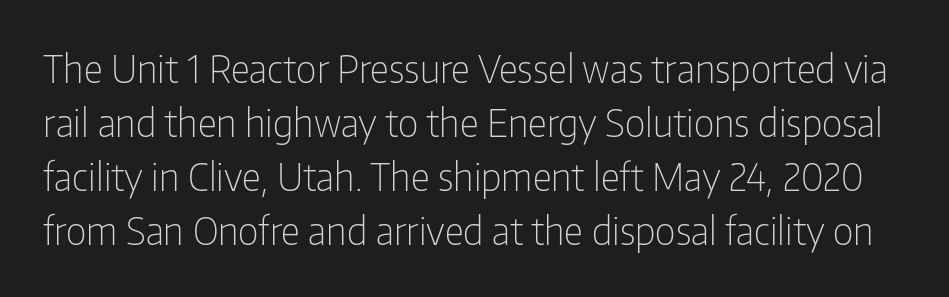
Q: Is the text bold? A: No.
Q: Is the text italic (slanted)? A: No, it is upright.
Q: Is the typeface a serif or a sans-serif typeface? A: Sans-serif.
Q: Is the text underlined? A: No.
Q: Is the spacing between letters normal or unusually wide? A: Normal.
Q: Is the spacing between lines tight, normal or loose? A: Normal.
Q: Width (condensed, normal, or wide)? A: Condensed.
Q: Stroke contrast? A: Low.
Q: x-height? A: Medium.
Q: Monospaced? A: No.
